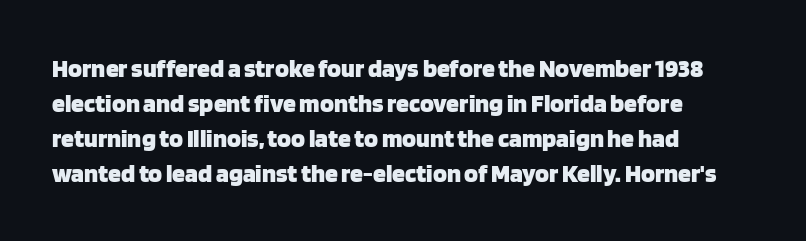
The baseline area is clear. The lines in this sample share a left origin and differ only in where they stop. The type is set solid horizontally, with unmodified tracking. Compared with typical paragraphs, the rows here are spaced about the same. Thick stems and heavy bowls — unmistakably bold. Ascenders rise straight up at ninety degrees.
